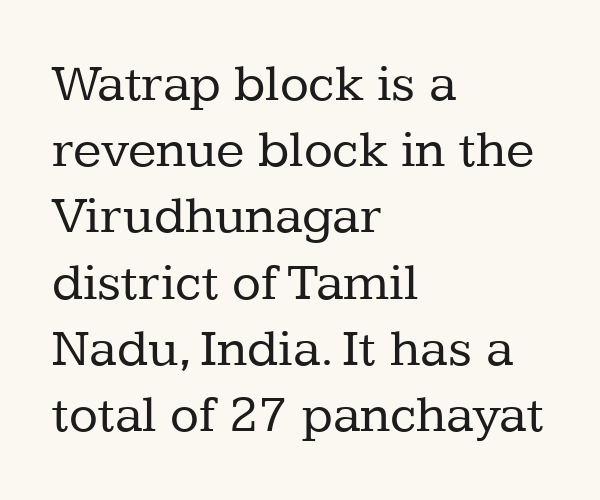
The image shows 53 px regular-weight serif type, upright; set left-aligned, normal line spacing (1.25x), normal letter spacing, not underlined; low stroke contrast and a medium x-height.
